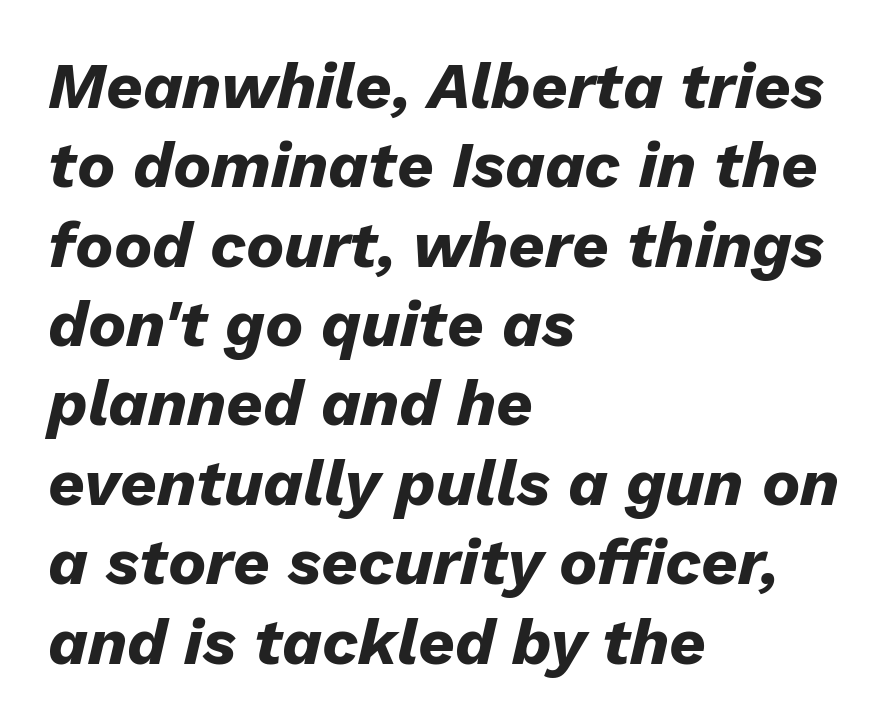
Q: Is the text bold? A: Yes.
Q: Is the text italic (slanted)? A: Yes, it leans right by about 13 degrees.
Q: Is the text underlined? A: No.
Q: How is the paragraph aligned? A: Left-aligned.
Q: Is the spacing between letters normal or unusually wide? A: Normal.
Q: Width (condensed, normal, or wide)? A: Normal.
Q: Stroke contrast? A: Low.
Q: x-height? A: Medium.
Q: Monospaced? A: No.
